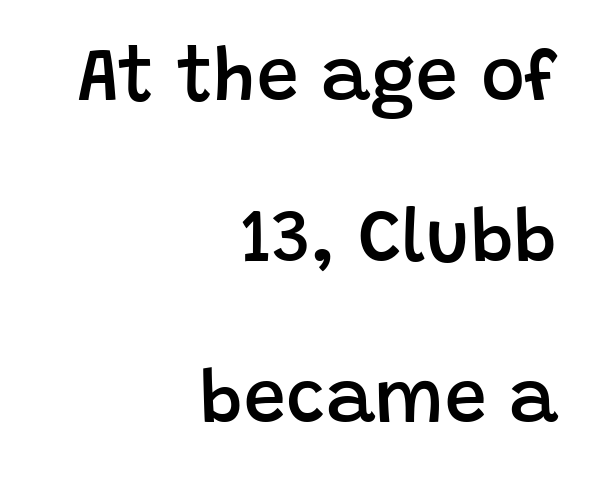
Q: Is the text bold? A: Semi-bold.
Q: Is the text italic (slanted)? A: No, it is upright.
Q: Is the typeface a serif or a sans-serif typeface? A: Sans-serif.
Q: Is the text underlined? A: No.
Q: How is the paragraph aligned? A: Right-aligned.
Q: Is the spacing between letters normal or unusually wide? A: Normal.
Q: Is the spacing between lines tight, normal or loose? A: Loose.
Q: Width (condensed, normal, or wide)? A: Normal.
Q: Stroke contrast? A: Low.
Q: x-height? A: Large.
Q: Monospaced? A: No.
